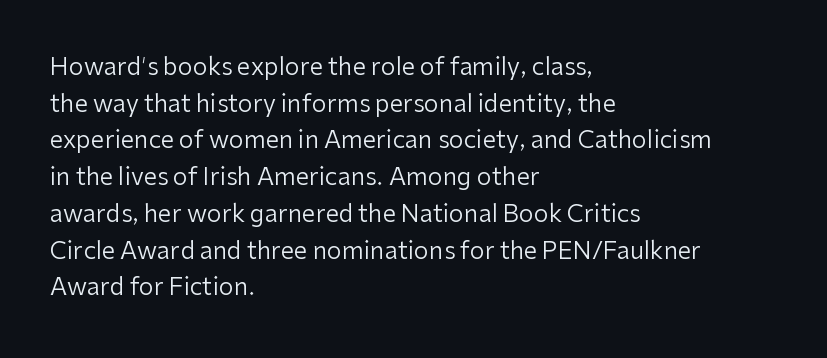
Standard letterfit; no display-style spreading of the glyphs. No chunkiness to these letters — they're not bold. This is roman type, the default non-slanted kind. Does the copy run flush right? No — it runs flush left.
